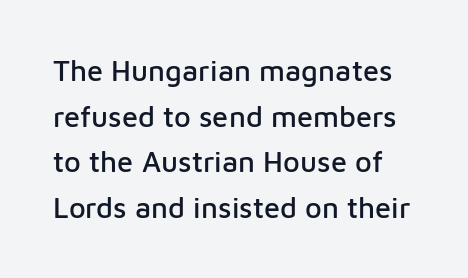
The image shows 29 px sans-serif type, upright; set normal line spacing (1.57x), normal letter spacing, not underlined; low stroke contrast and a medium x-height.
